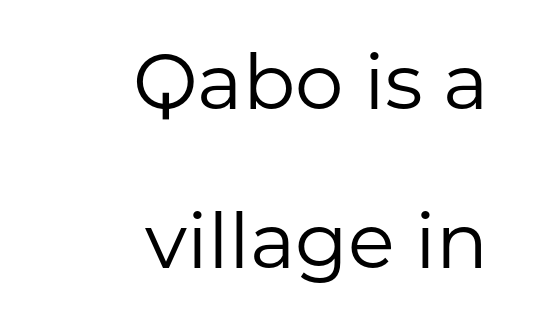
Q: Is the text bold? A: No.
Q: Is the text italic (slanted)? A: No, it is upright.
Q: Is the typeface a serif or a sans-serif typeface? A: Sans-serif.
Q: Is the text underlined? A: No.
Q: How is the paragraph aligned? A: Right-aligned.
Q: Is the spacing between letters normal or unusually wide? A: Normal.
Q: Is the spacing between lines tight, normal or loose? A: Loose.
Q: Width (condensed, normal, or wide)? A: Normal.
Q: Stroke contrast? A: Low.
Q: x-height? A: Medium.
Q: Monospaced? A: No.
